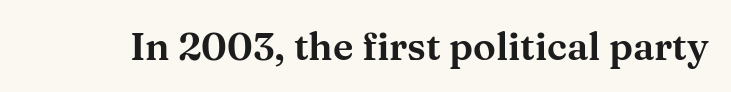
Q: Is the text italic (slanted)? A: No, it is upright.
Q: Is the typeface a serif or a sans-serif typeface? A: Serif.
Q: Is the text underlined? A: No.
Q: Is the spacing between letters normal or unusually wide? A: Normal.
Q: Width (condensed, normal, or wide)? A: Wide.
Q: Stroke contrast? A: Medium.
Q: x-height? A: Medium.
Q: Monospaced? A: No.
